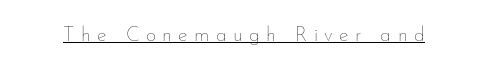
The image shows 20 px text type, upright; set unusually wide letter spacing (+0.32 em), underlined.
